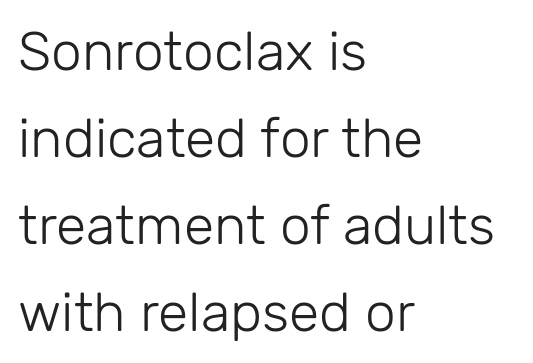
{"serif": "no", "italic": "no", "bold": "no", "weight": "light", "width": "normal", "stroke_contrast": "low", "x_height": "medium", "monospaced": "no", "underline": "no", "align": "left", "line_spacing": "normal", "line_spacing_ratio": 1.58, "letter_spacing": "normal", "letter_spacing_em": 0.0, "glyph_px": 55}
